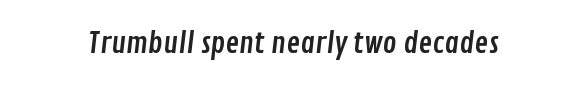
Q: Is the typeface a serif or a sans-serif typeface? A: Sans-serif.
Q: Is the text underlined? A: No.
Q: Is the spacing between letters normal or unusually wide? A: Normal.
Q: Width (condensed, normal, or wide)? A: Condensed.
Q: Stroke contrast? A: Low.
Q: x-height? A: Medium.
Q: Monospaced? A: No.
